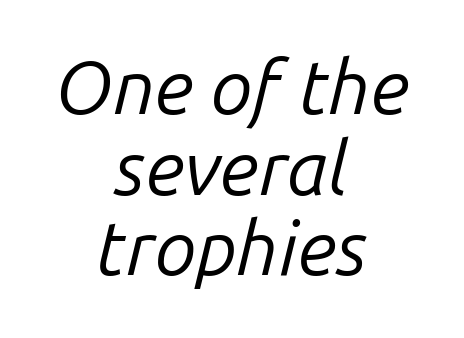
{"italic": "yes", "lean": "right", "slant_degrees": 14, "bold": "no", "weight": "regular", "width": "normal", "stroke_contrast": "low", "x_height": "medium", "monospaced": "no", "underline": "no", "align": "center", "line_spacing": "tight", "line_spacing_ratio": 1.06, "letter_spacing": "normal", "letter_spacing_em": 0.0, "glyph_px": 76}
